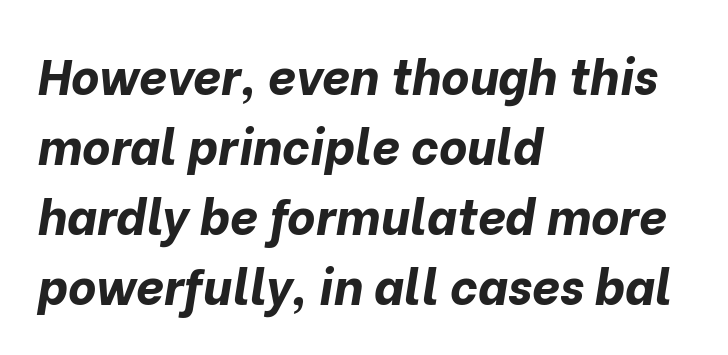
The image shows 49 px bold type, italic (leaning right); set left-aligned, normal line spacing (1.43x), normal letter spacing, not underlined; low stroke contrast and a medium x-height.
